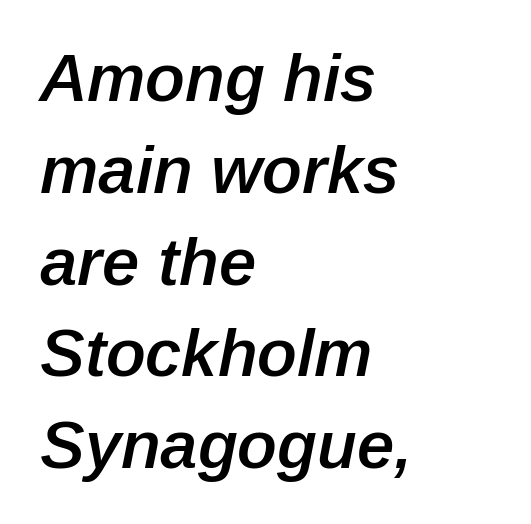
Q: Is the text bold? A: Semi-bold.
Q: Is the text italic (slanted)? A: Yes, it leans right by about 12 degrees.
Q: Is the text underlined? A: No.
Q: How is the paragraph aligned? A: Left-aligned.
Q: Is the spacing between letters normal or unusually wide? A: Normal.
Q: Is the spacing between lines tight, normal or loose? A: Normal.
Q: Width (condensed, normal, or wide)? A: Normal.
Q: Stroke contrast? A: Low.
Q: x-height? A: Medium.
Q: Monospaced? A: No.
